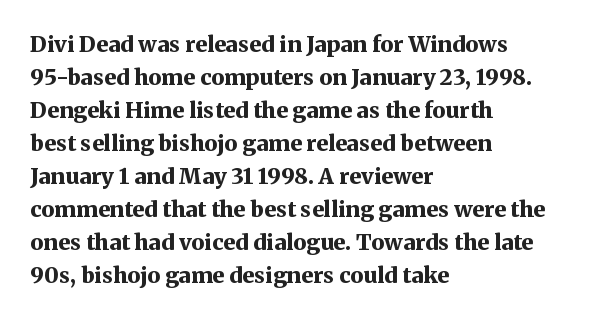
Q: Is the text bold? A: Yes.
Q: Is the text italic (slanted)? A: No, it is upright.
Q: Is the text underlined? A: No.
Q: How is the paragraph aligned? A: Left-aligned.
Q: Is the spacing between letters normal or unusually wide? A: Normal.
Q: Is the spacing between lines tight, normal or loose? A: Normal.
